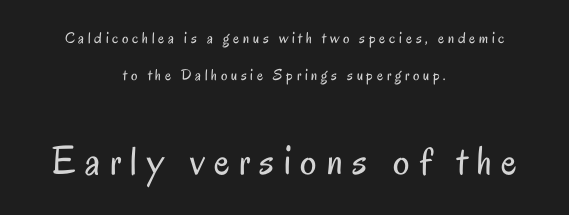
Is the lower block the larger one? Yes — the lower block carries the bigger type. This sample has the flowing, uneven cadence of proportional lettering. The area under the type is left untouched. It's the straight-up-and-down kind of type. Characters follow at a spacing far wider than the type designer built in.
